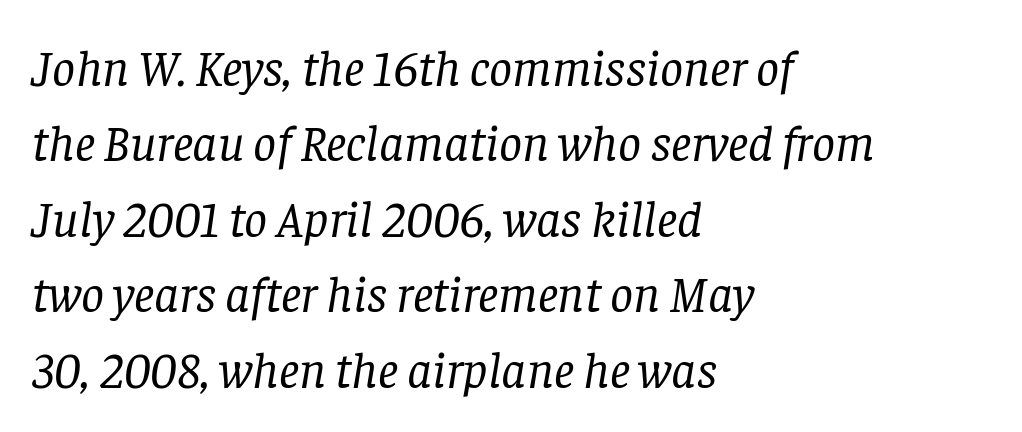
The characters are drawn with everyday or finer stroke widths. Note: serifs present on the glyphs. Every row of glyphs begins at an identical x-position on the left. Summary of vertical rhythm: regular, with standard interline spacing. The line texture is even and compact thanks to regular tracking.
